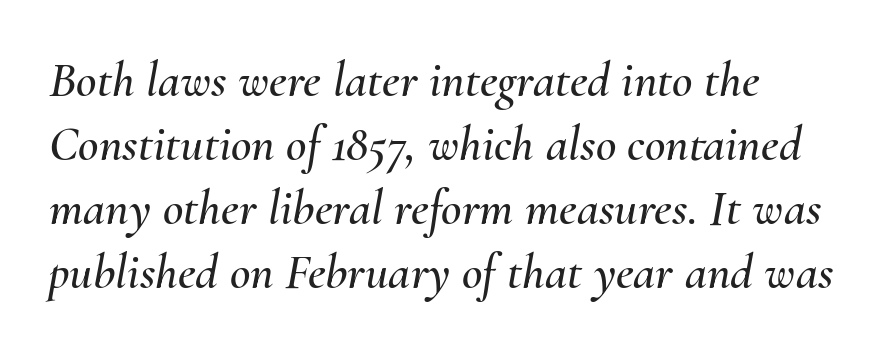
Q: Is the text italic (slanted)? A: Yes, it leans right by about 10 degrees.
Q: Is the text underlined? A: No.
Q: How is the paragraph aligned? A: Left-aligned.
Q: Is the spacing between letters normal or unusually wide? A: Normal.
Q: Is the spacing between lines tight, normal or loose? A: Normal.
Q: Width (condensed, normal, or wide)? A: Normal.
Q: Stroke contrast? A: Medium.
Q: x-height? A: Small.
Q: Monospaced? A: No.
